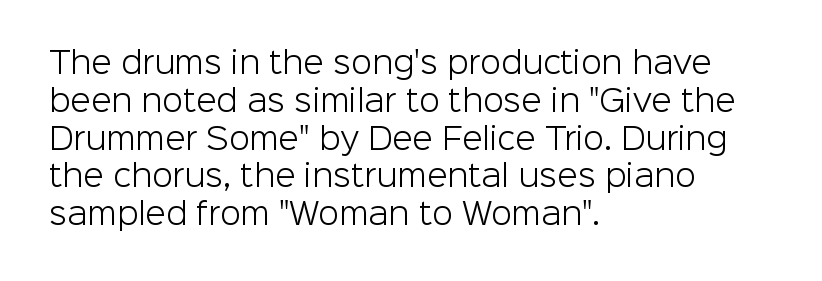
{"serif": "no", "italic": "no", "bold": "no", "weight": "light", "width": "normal", "stroke_contrast": "low", "x_height": "medium", "monospaced": "no", "underline": "no", "align": "left", "line_spacing": "normal", "line_spacing_ratio": 1.26, "letter_spacing": "normal", "letter_spacing_em": 0.0, "glyph_px": 30}
